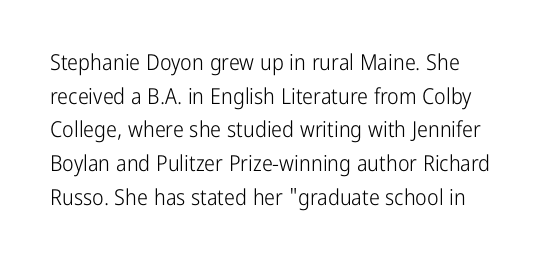
A bare baseline throughout the passage. Compared with typical paragraphs, the rows here are spaced about the same. Letter spacing: default. The lettering stays uniformly vertical, giving the passage a roman look. Each stroke keeps to a modest, everyday thickness or less.
